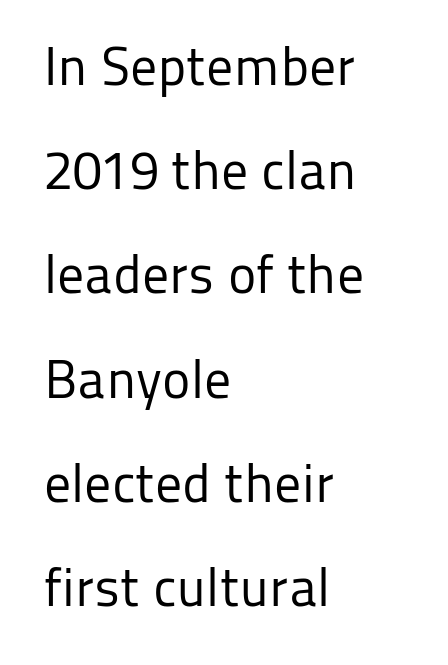
Q: Is the text bold? A: No.
Q: Is the text italic (slanted)? A: No, it is upright.
Q: Is the typeface a serif or a sans-serif typeface? A: Sans-serif.
Q: Is the text underlined? A: No.
Q: How is the paragraph aligned? A: Left-aligned.
Q: Is the spacing between letters normal or unusually wide? A: Normal.
Q: Is the spacing between lines tight, normal or loose? A: Loose.
Q: Width (condensed, normal, or wide)? A: Normal.
Q: Stroke contrast? A: Low.
Q: x-height? A: Medium.
Q: Monospaced? A: No.
